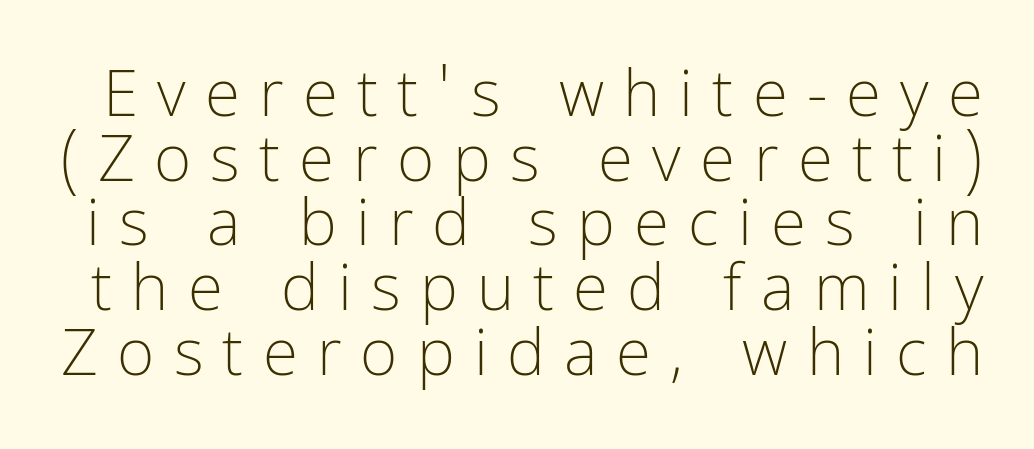
The image shows 64 px light, condensed sans-serif type, upright; set tight line spacing (1.01x), unusually wide letter spacing (+0.3 em), not underlined; low stroke contrast and a medium x-height.
